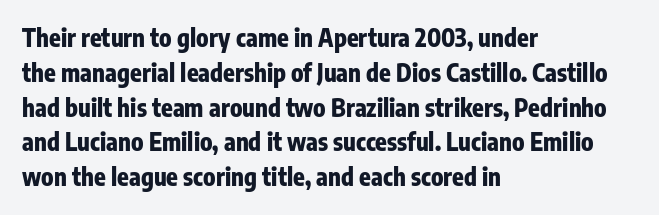
The image shows 24 px bold type, upright; set left-aligned, normal line spacing (1.45x), normal letter spacing, not underlined.
